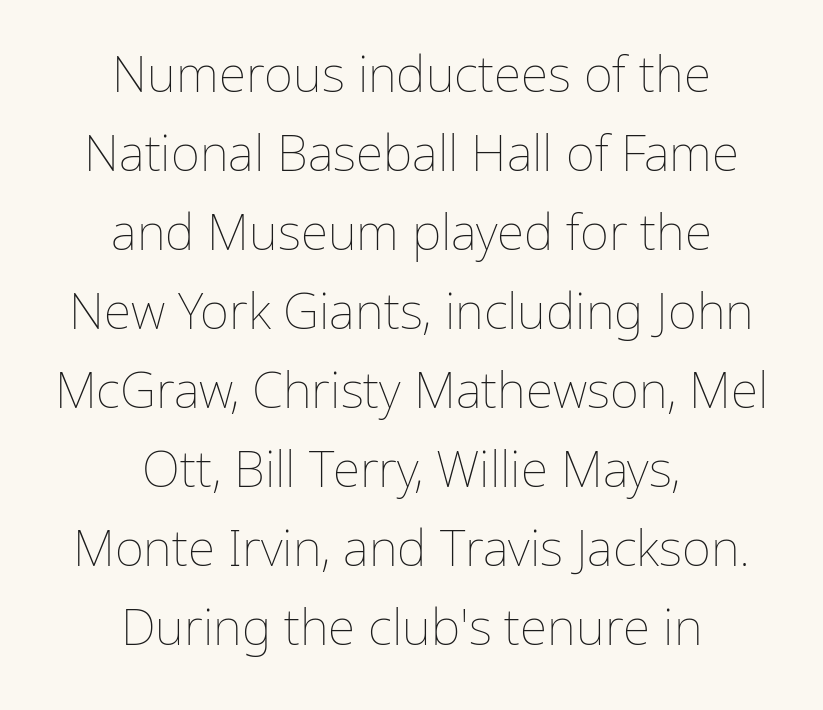
Q: Is the text bold? A: No.
Q: Is the text italic (slanted)? A: No, it is upright.
Q: Is the text underlined? A: No.
Q: How is the paragraph aligned? A: Centered.
Q: Is the spacing between letters normal or unusually wide? A: Normal.
Q: Is the spacing between lines tight, normal or loose? A: Normal.
Q: Width (condensed, normal, or wide)? A: Normal.
Q: Stroke contrast? A: Low.
Q: x-height? A: Medium.
Q: Monospaced? A: No.
